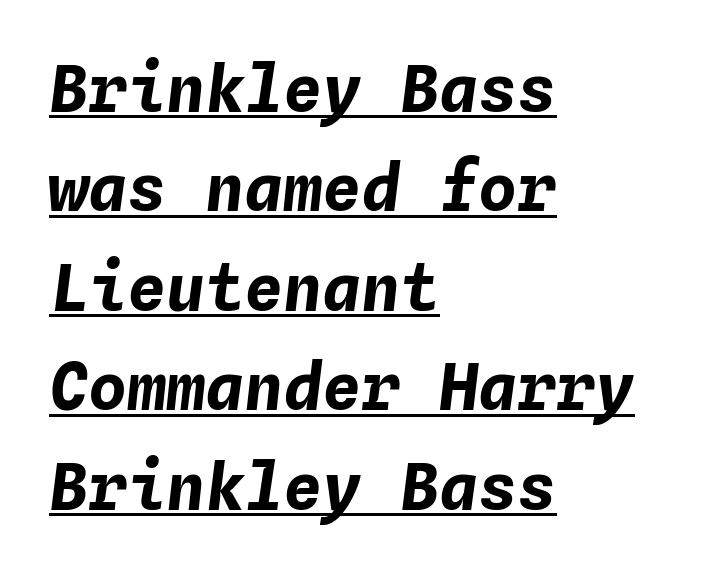
{"italic": "yes", "lean": "right", "slant_degrees": 4, "bold": "yes", "weight": "bold", "width": "normal", "stroke_contrast": "low", "x_height": "medium", "monospaced": "yes", "underline": "yes", "align": "left", "line_spacing": "normal", "line_spacing_ratio": 1.53, "letter_spacing": "normal", "letter_spacing_em": 0.0, "glyph_px": 65}
